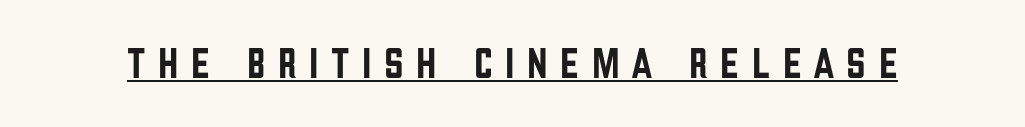
The face used here is proportionally spaced, like ordinary book or web type. Is there an underline? Yes — a line sits under the letters. Do the letters lean? They stand straight. Substantial extra tracking has been applied to these lines. Grotesque or geometric, the face here clearly has no serifs.
